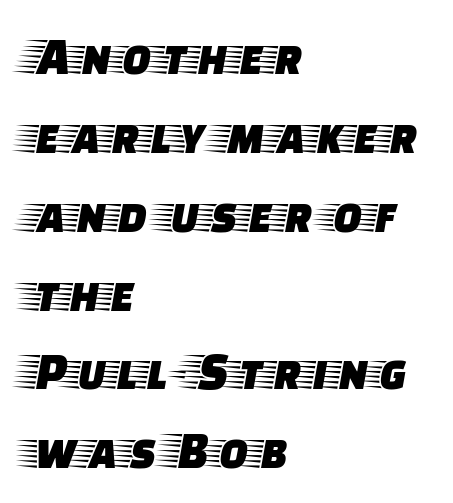
Q: Is the text italic (slanted)? A: Yes.
Q: Is the typeface a serif or a sans-serif typeface? A: Serif.
Q: Is the text underlined? A: No.
Q: How is the paragraph aligned? A: Left-aligned.
Q: Is the spacing between letters normal or unusually wide? A: Normal.
Q: Is the spacing between lines tight, normal or loose? A: Normal.
Q: Width (condensed, normal, or wide)? A: Wide.
Q: Stroke contrast? A: Low.
Q: x-height? A: Large.
Q: Monospaced? A: No.
